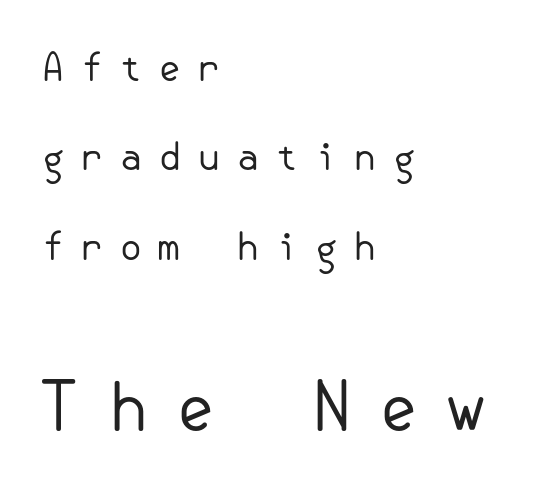
The cut favours lightness, reaching ordinary text weight at its darkest. The following chunk of copy outweighs the initial chunk in type size. The rendering uses a large line-height, opening up the rows. Leftover space on each line is placed entirely after the last word.
